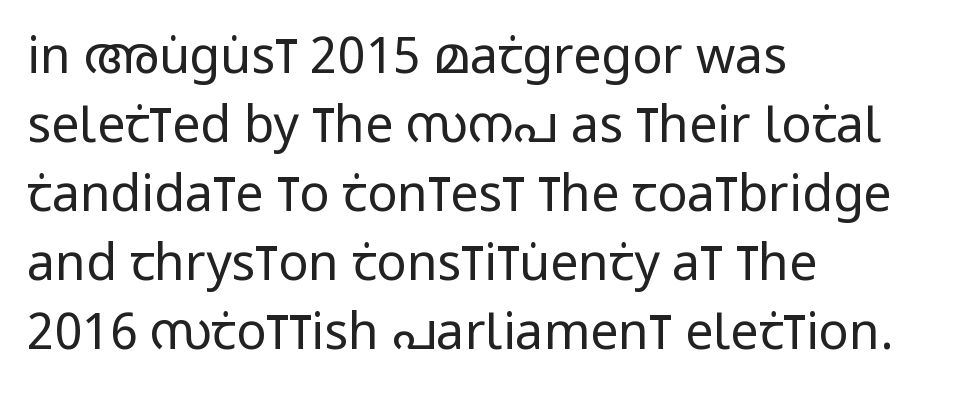
Type style note: lacks serifs. The ragged edge is on the right, which tells us the setting is flush left. The horizontal fit of the characters is conventional and even. In terms of posture, this sample is upright.
